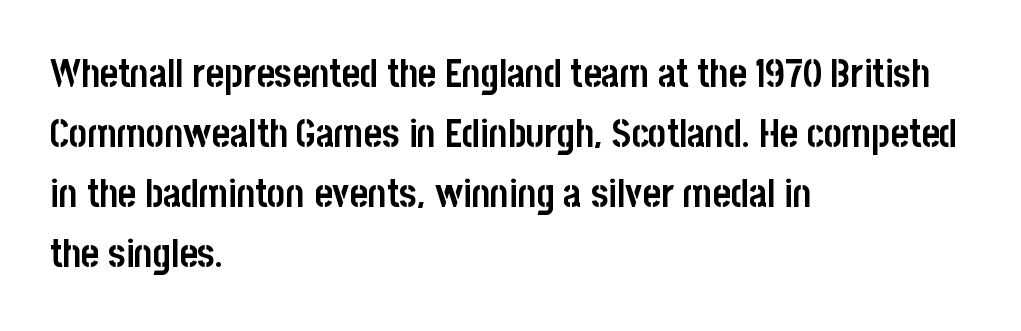
Does extra space separate the letters? No, they use regular spacing. The glyphs have the mass of a bold cut. The vertical gap from one line to the next is medium. If you drew a ruler down the left edge, every line would touch it. This is roman type, the default non-slanted kind. Each letter keeps its own natural width here, so spacing adapts to shape.
